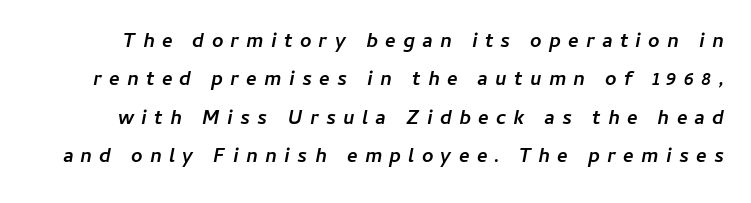
Each word looks stretched out because of the extra space between its letters. When letters slant like this, we call the style italic. Plain, unruled lines of type. Rows of type keep a wide berth in the vertical direction.
